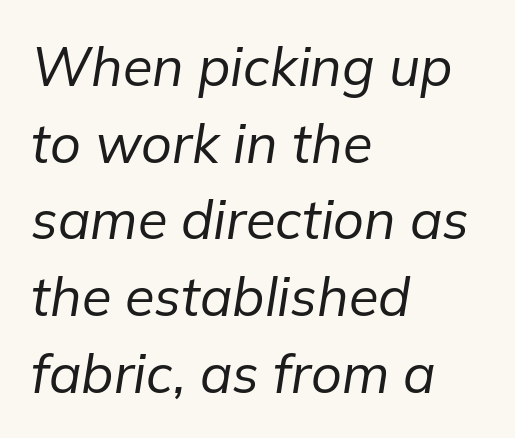
{"italic": "yes", "lean": "right", "slant_degrees": 9, "bold": "no", "weight": "regular", "width": "normal", "stroke_contrast": "low", "x_height": "medium", "monospaced": "no", "underline": "no", "align": "left", "line_spacing": "normal", "line_spacing_ratio": 1.42, "letter_spacing": "normal", "letter_spacing_em": 0.0, "glyph_px": 54}
